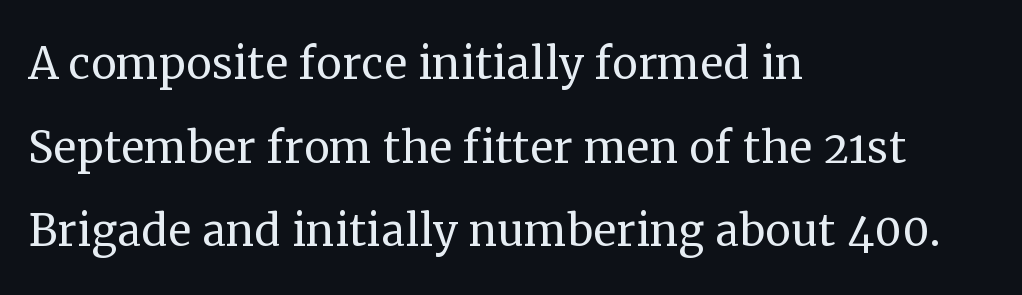
The image shows 58 px regular-weight serif type, upright; set left-aligned, normal line spacing (1.44x), normal letter spacing, not underlined; medium stroke contrast and a medium x-height.
